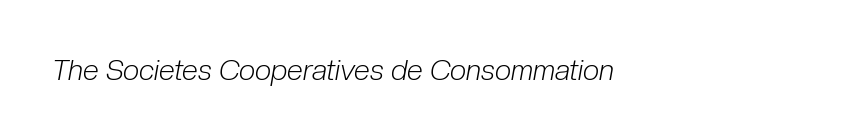
The image shows 29 px light, condensed type, italic (leaning right); set normal letter spacing, not underlined; low stroke contrast and a medium x-height.
